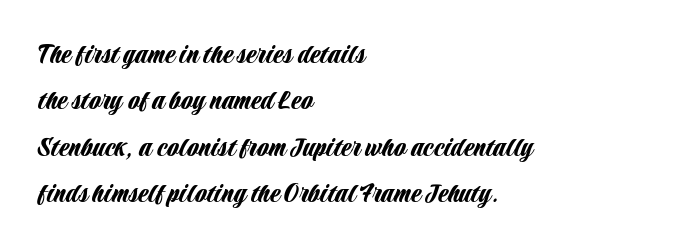
Q: Is the text italic (slanted)? A: Yes.
Q: Is the typeface a serif or a sans-serif typeface? A: Sans-serif.
Q: Is the text underlined? A: No.
Q: How is the paragraph aligned? A: Left-aligned.
Q: Is the spacing between letters normal or unusually wide? A: Normal.
Q: Is the spacing between lines tight, normal or loose? A: Normal.
Q: Width (condensed, normal, or wide)? A: Condensed.
Q: Stroke contrast? A: Low.
Q: x-height? A: Large.
Q: Monospaced? A: No.
